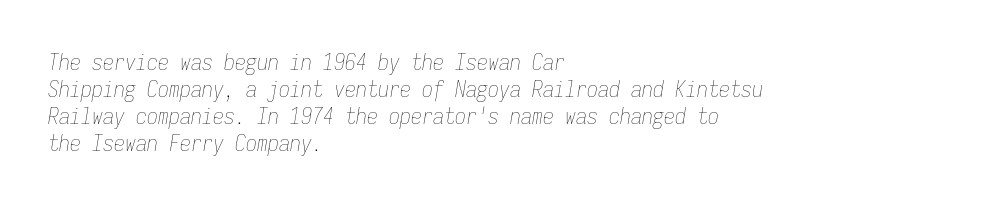
The type is set solid horizontally, with unmodified tracking. In terms of posture, this sample is oblique. A classic flush-left, rag-right setting is used for this passage. The string is rendered with underlining switched off. Is the type heavy? It reads as light-to-regular instead.
